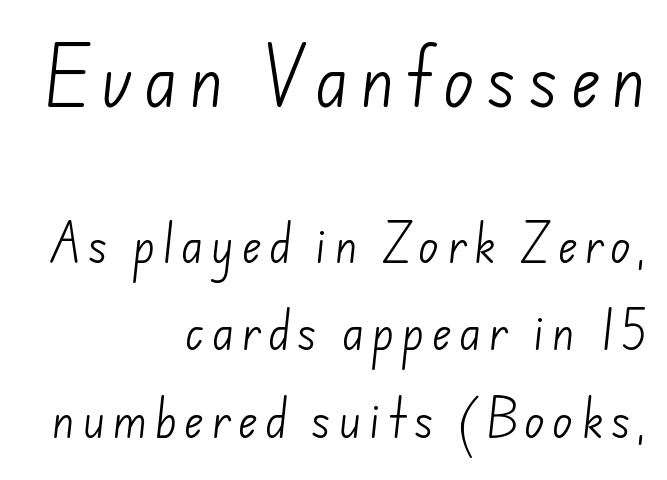
The type family on display is of the sans-serif kind. Bare-footed words on every line. Counters stay open thanks to moderate or lighter strokes. Which margin do the lines hug? The right one — the left edge is uneven.
